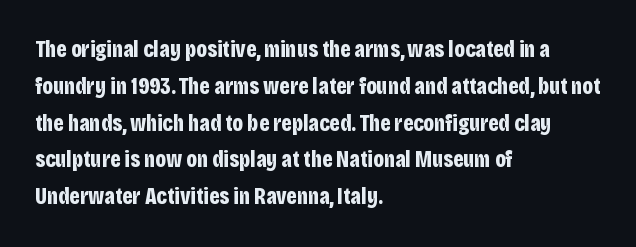
Q: Is the text bold? A: Yes.
Q: Is the text italic (slanted)? A: No, it is upright.
Q: Is the text underlined? A: No.
Q: How is the paragraph aligned? A: Left-aligned.
Q: Is the spacing between letters normal or unusually wide? A: Normal.
Q: Is the spacing between lines tight, normal or loose? A: Normal.
